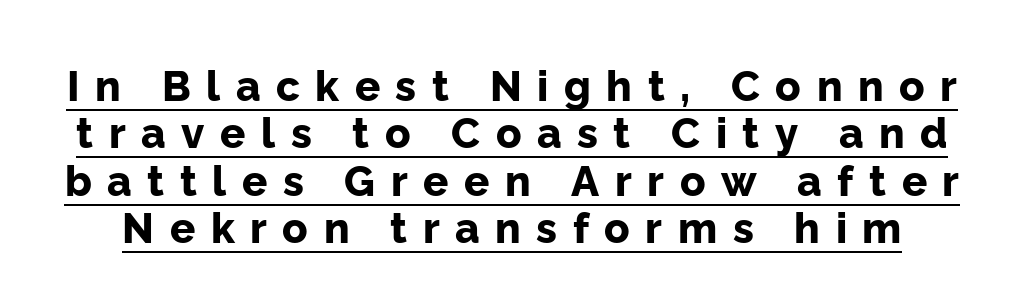
The image shows 42 px bold sans-serif type, upright; set tight line spacing (1.13x), unusually wide letter spacing (+0.37 em), underlined; low stroke contrast and a medium x-height.
